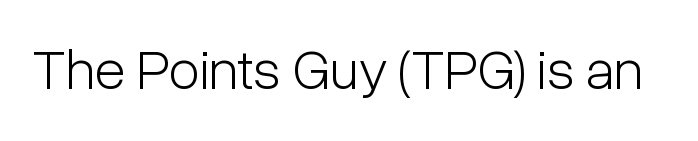
The image shows 57 px light, condensed sans-serif type, upright; set normal letter spacing, not underlined; low stroke contrast and a medium x-height.
